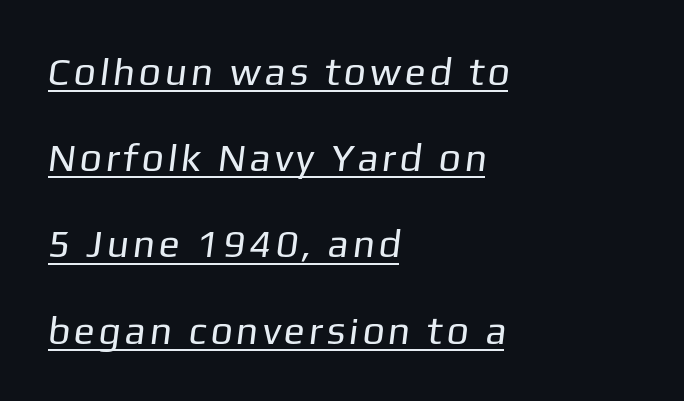
The strokes are not fattened; the text isn't bold. The lines are quadded left. These lines are rendered in a variable-pitch font. Each new line begins a long way beneath the previous one. Glance below the letters and you will spot a drawn line.
